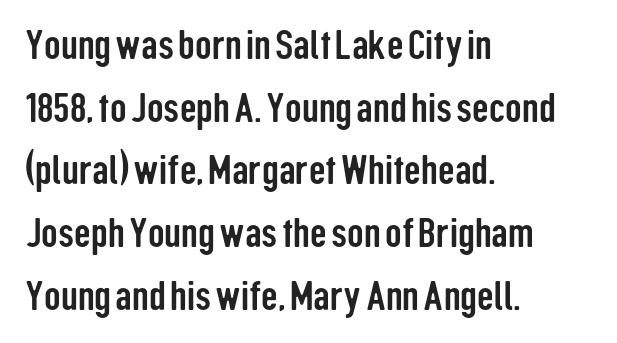
Q: Is the text italic (slanted)? A: No, it is upright.
Q: Is the typeface a serif or a sans-serif typeface? A: Sans-serif.
Q: Is the text underlined? A: No.
Q: How is the paragraph aligned? A: Left-aligned.
Q: Is the spacing between letters normal or unusually wide? A: Normal.
Q: Is the spacing between lines tight, normal or loose? A: Normal.
Q: Width (condensed, normal, or wide)? A: Condensed.
Q: Stroke contrast? A: Low.
Q: x-height? A: Medium.
Q: Monospaced? A: No.
